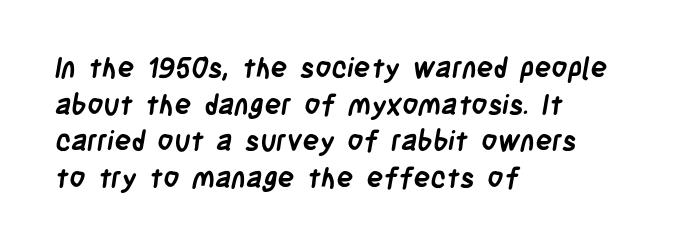
The image shows 28 px semibold, condensed sans-serif type; set left-aligned, normal line spacing (1.31x), normal letter spacing, not underlined; low stroke contrast and a large x-height.
